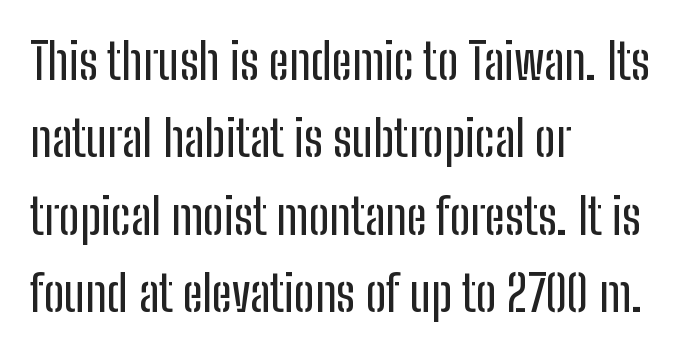
The image shows 50 px condensed sans-serif type, upright; set left-aligned, normal line spacing (1.55x), normal letter spacing, not underlined; low stroke contrast and a medium x-height.
